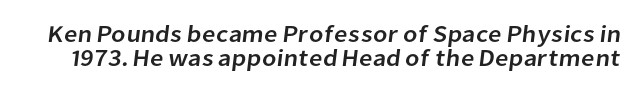
The image shows 24 px text type; set tight line spacing (1.0x), normal letter spacing, not underlined.
